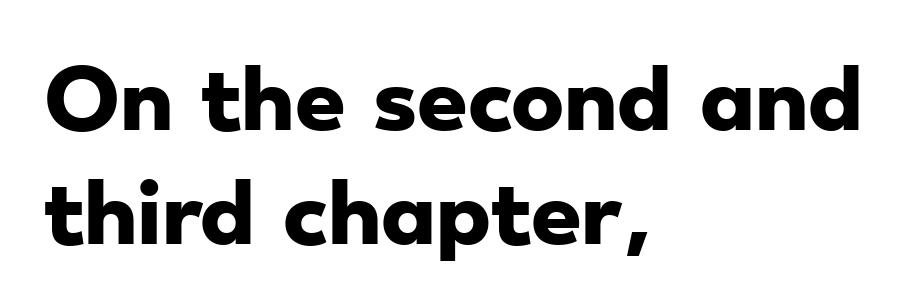
Q: Is the text bold? A: Yes.
Q: Is the typeface a serif or a sans-serif typeface? A: Sans-serif.
Q: Is the text underlined? A: No.
Q: How is the paragraph aligned? A: Left-aligned.
Q: Is the spacing between letters normal or unusually wide? A: Normal.
Q: Is the spacing between lines tight, normal or loose? A: Normal.
Q: Width (condensed, normal, or wide)? A: Wide.
Q: Stroke contrast? A: Low.
Q: x-height? A: Small.
Q: Monospaced? A: No.
